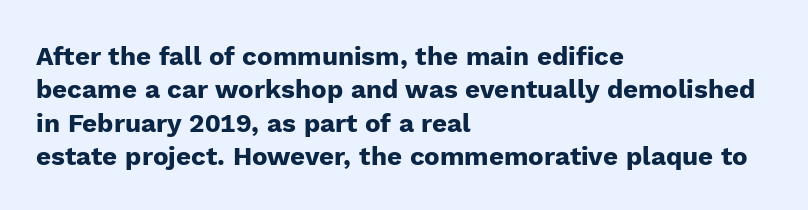
Q: Is the text bold? A: Yes.
Q: Is the text italic (slanted)? A: No, it is upright.
Q: Is the text underlined? A: No.
Q: How is the paragraph aligned? A: Left-aligned.
Q: Is the spacing between letters normal or unusually wide? A: Normal.
Q: Is the spacing between lines tight, normal or loose? A: Normal.
